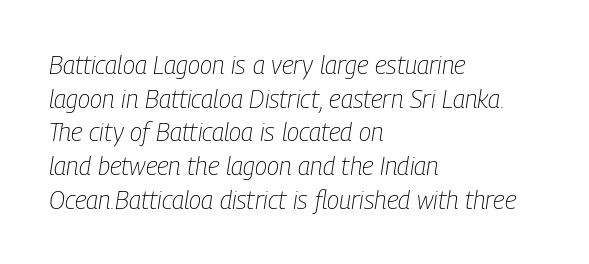
Unmarked baselines from the first word to the last. A typesetter would call this leading conventional body-copy spacing. Notice how the passage keeps a crisp vertical edge on the left only. This sample uses plain, unmodified letter spacing. The font is comparable to plain body text, perhaps lighter. Slanted lettering throughout.
